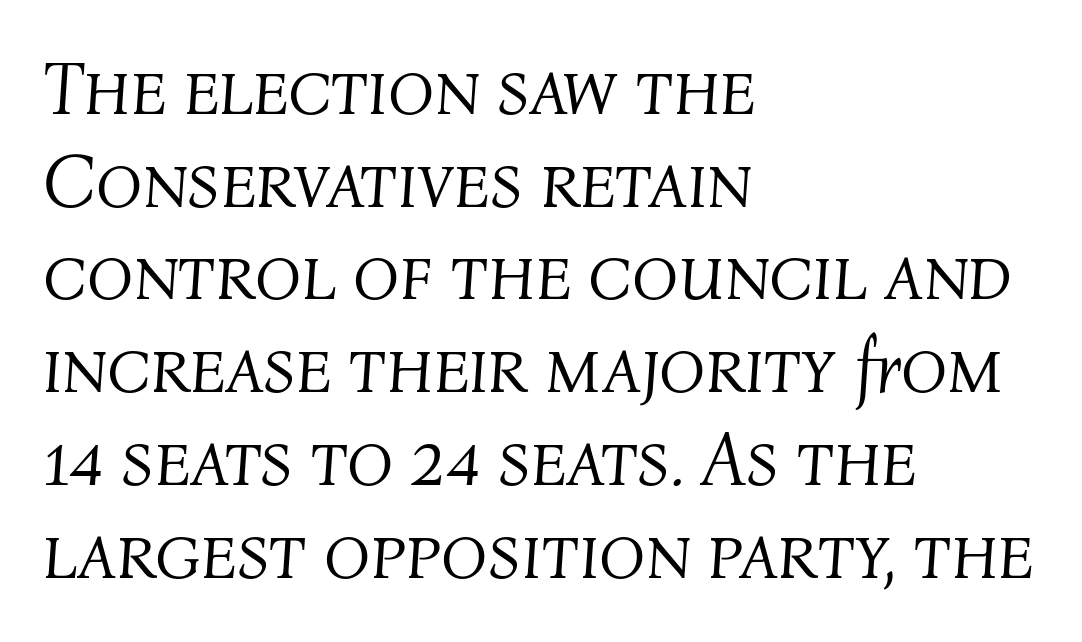
The gaps between neighbouring characters are ordinary and unremarkable. The text carries the slant typical of an italic or oblique font. The passage shown is typed in a proportional face where columns would drift. The typesetter chose a ragged-right arrangement here. The zone under the glyphs is completely vacant.
